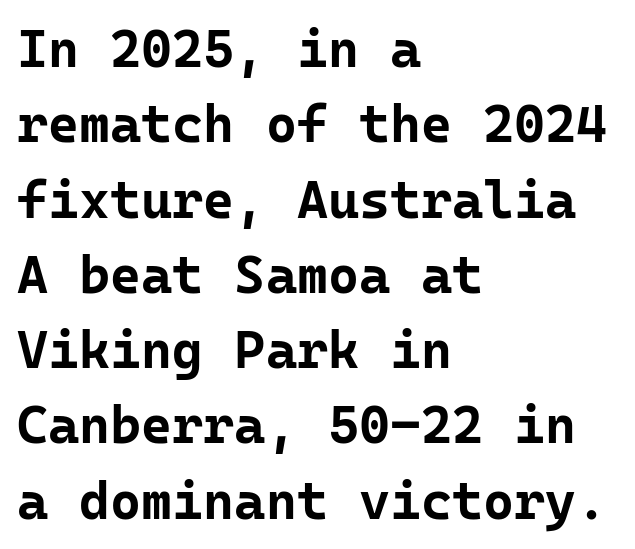
Q: Is the text bold? A: Yes.
Q: Is the text italic (slanted)? A: No, it is upright.
Q: Is the typeface a serif or a sans-serif typeface? A: Sans-serif.
Q: Is the text underlined? A: No.
Q: How is the paragraph aligned? A: Left-aligned.
Q: Is the spacing between letters normal or unusually wide? A: Normal.
Q: Is the spacing between lines tight, normal or loose? A: Normal.
Q: Width (condensed, normal, or wide)? A: Normal.
Q: Stroke contrast? A: Low.
Q: x-height? A: Medium.
Q: Monospaced? A: Yes.
